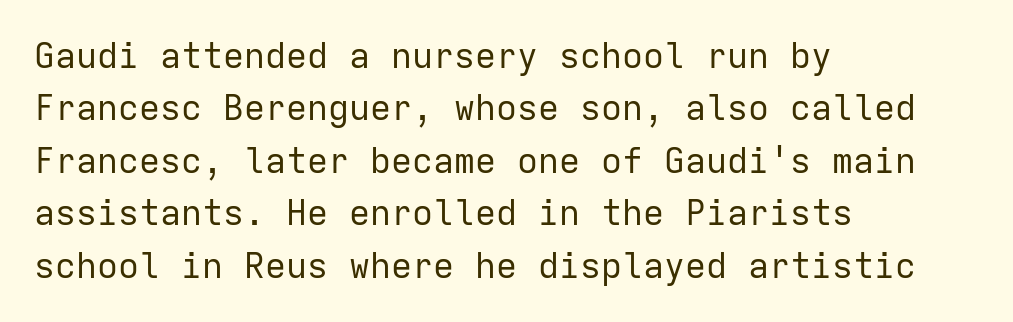
You could call the tracking neutral — neither tight nor loose. This sample uses a sans-serif face. Leading: standard. Rule under the text: the space is simply empty. Does the copy run flush right? No — it runs flush left. This sample uses an upright cut, with every glyph sitting square on the baseline.
